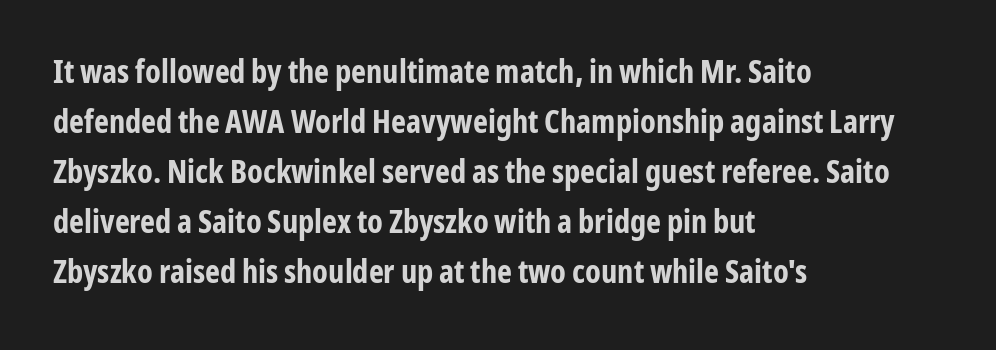
The image shows 32 px bold, condensed sans-serif type, upright; set left-aligned, normal line spacing (1.56x), normal letter spacing, not underlined; low stroke contrast and a medium x-height.
